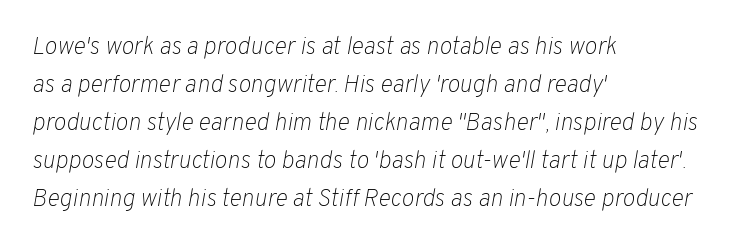
{"italic": "yes", "lean": "right", "slant_degrees": 10, "bold": "no", "underline": "no", "align": "left", "line_spacing": "normal", "line_spacing_ratio": 1.58, "letter_spacing": "normal", "letter_spacing_em": 0.0, "glyph_px": 24}
